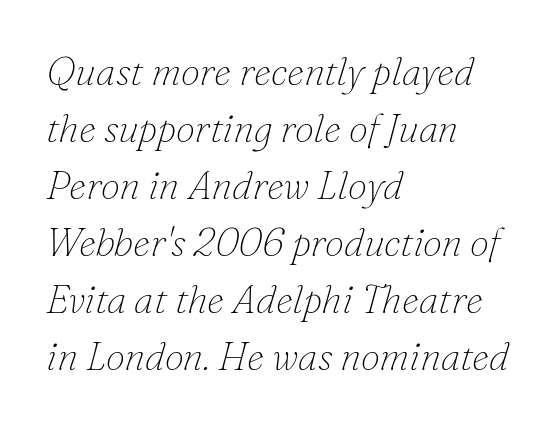
Is this a fixed-width face? No — the glyphs have proportional, varying widths. The typesetter chose a ragged-right arrangement here. The passage shown stacks its lines at a standard gap. The gaps between neighbouring characters are ordinary and unremarkable.
